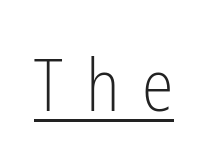
{"serif": "no", "italic": "no", "bold": "no", "weight": "light", "width": "condensed", "stroke_contrast": "low", "x_height": "medium", "monospaced": "no", "underline": "yes", "letter_spacing": "wide", "letter_spacing_em": 0.32, "glyph_px": 72}
